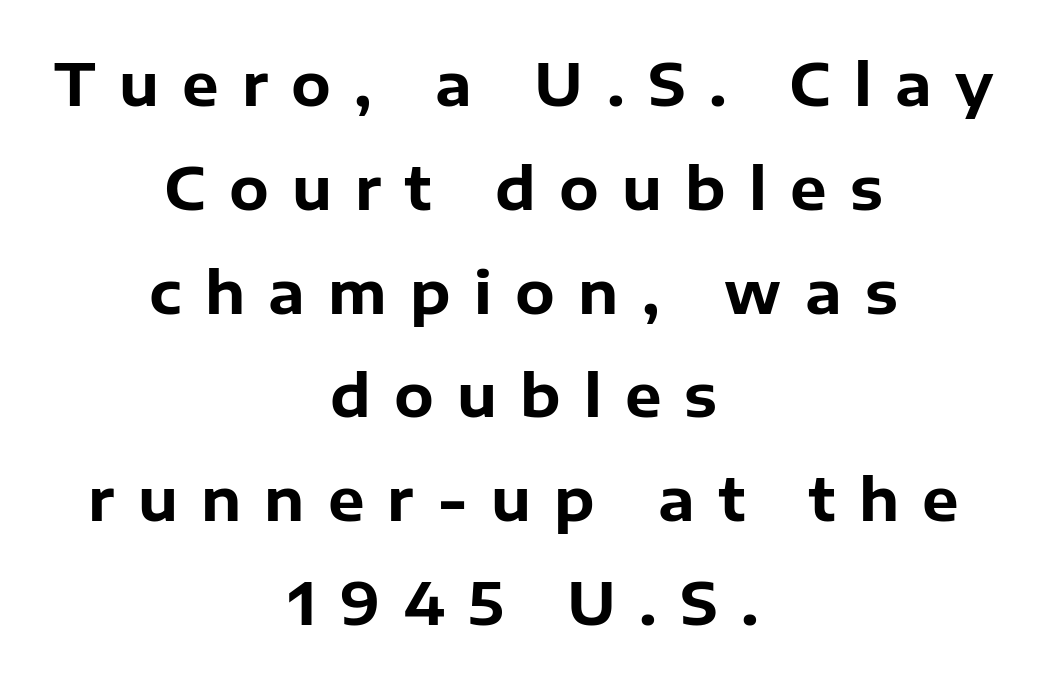
{"serif": "no", "italic": "no", "bold": "yes", "weight": "bold", "width": "normal", "stroke_contrast": "low", "x_height": "medium", "monospaced": "no", "underline": "no", "align": "center", "line_spacing_ratio": 1.79, "letter_spacing": "wide", "letter_spacing_em": 0.4, "glyph_px": 58}
